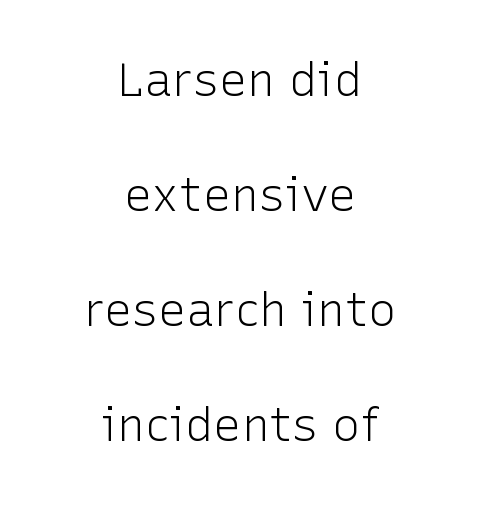
The image shows 47 px light sans-serif type, upright; set centered, loose line spacing (2.45x), normal letter spacing, not underlined; low stroke contrast and a medium x-height.
